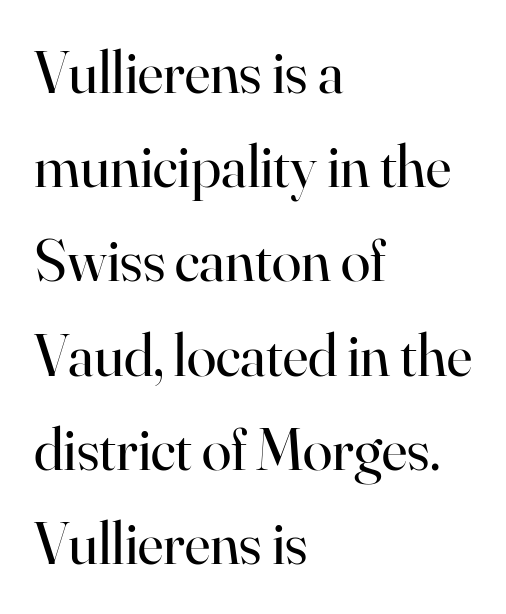
Q: Is the text bold? A: No.
Q: Is the text italic (slanted)? A: No, it is upright.
Q: Is the typeface a serif or a sans-serif typeface? A: Serif.
Q: Is the text underlined? A: No.
Q: How is the paragraph aligned? A: Left-aligned.
Q: Is the spacing between letters normal or unusually wide? A: Normal.
Q: Is the spacing between lines tight, normal or loose? A: Normal.
Q: Width (condensed, normal, or wide)? A: Normal.
Q: Stroke contrast? A: High.
Q: x-height? A: Small.
Q: Monospaced? A: No.
